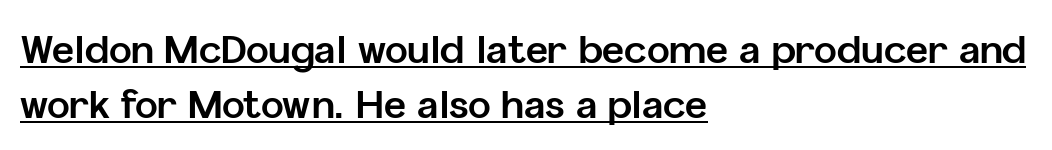
Underlined type. Each letter keeps its own natural width here, so spacing adapts to shape. Horizontally, the lines are justified to the leading edge only. The passage shown has conventional tracking throughout. The lettering holds an erect, upright posture throughout. The font family rendered here belongs to the sans-serif group.
